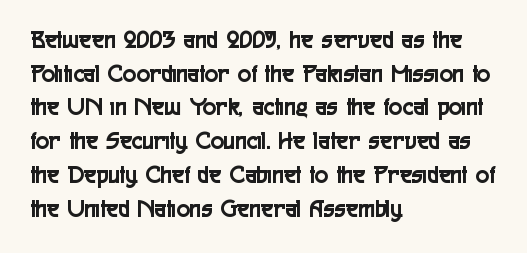
Q: Is the text italic (slanted)? A: No, it is upright.
Q: Is the text underlined? A: No.
Q: How is the paragraph aligned? A: Left-aligned.
Q: Is the spacing between letters normal or unusually wide? A: Normal.
Q: Is the spacing between lines tight, normal or loose? A: Normal.
